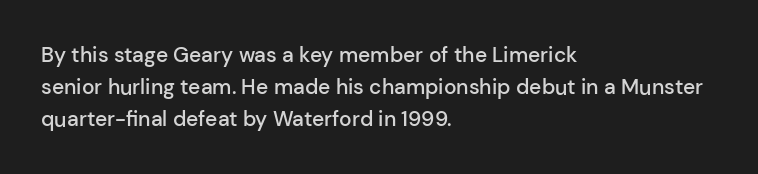
{"italic": "no", "bold": "semi", "underline": "no", "align": "left", "line_spacing": "normal", "line_spacing_ratio": 1.52, "letter_spacing": "normal", "letter_spacing_em": 0.0, "glyph_px": 21}
